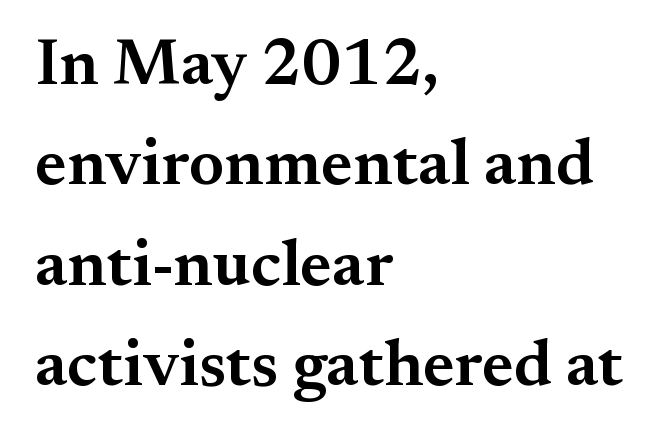
{"serif": "yes", "italic": "no", "bold": "semi", "weight": "semibold", "width": "normal", "stroke_contrast": "medium", "x_height": "small", "monospaced": "no", "underline": "no", "align": "left", "line_spacing": "normal", "line_spacing_ratio": 1.52, "letter_spacing": "normal", "letter_spacing_em": 0.0, "glyph_px": 66}
